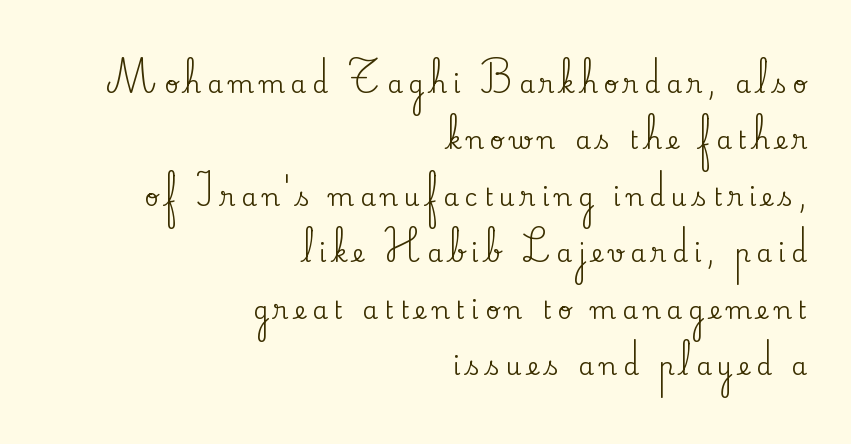
Q: Is the text italic (slanted)? A: No, it is upright.
Q: Is the text underlined? A: No.
Q: How is the paragraph aligned? A: Right-aligned.
Q: Is the spacing between letters normal or unusually wide? A: Unusually wide.
Q: Is the spacing between lines tight, normal or loose? A: Loose.
